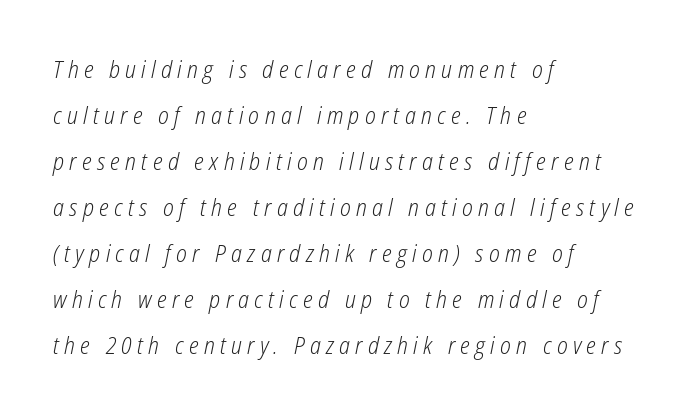
Compared with a typical body face, this is equally light or lighter still. Reading down the column, the eye jumps a long way to each next line. The tracking reads as deliberately expanded to a designer's eye. You can tell it's italic because the verticals aren't actually vertical.
